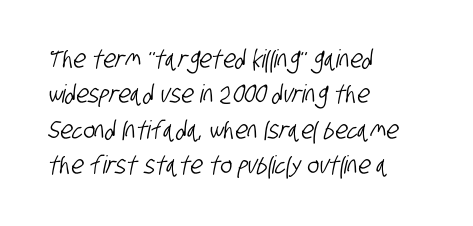
{"underline": "no", "align": "left", "line_spacing": "normal", "line_spacing_ratio": 1.42, "letter_spacing": "normal", "letter_spacing_em": 0.0, "glyph_px": 25}
